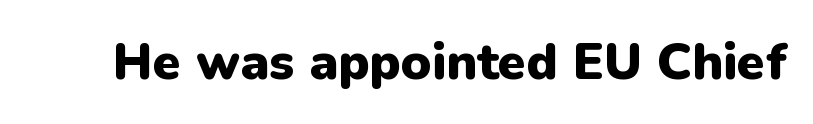
Style check: upright. Note the varied advance widths — an 'i' is clearly narrower than an 'm'. In terms of letterspacing, this is plain default setting. Has an underline been added? It has not. Is the type bold? Yes — the strokes are clearly thick and heavy. Nope, no serifs anywhere on these letters.
